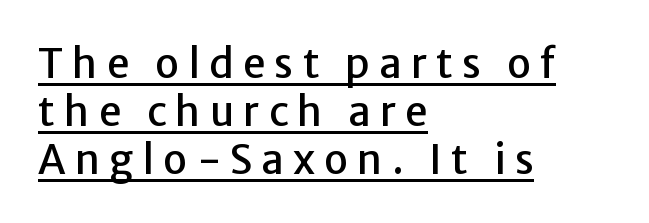
{"serif": "no", "italic": "no", "width": "normal", "stroke_contrast": "low", "x_height": "medium", "monospaced": "no", "underline": "yes", "align": "left", "line_spacing_ratio": 1.2, "letter_spacing": "wide", "letter_spacing_em": 0.23, "glyph_px": 40}
